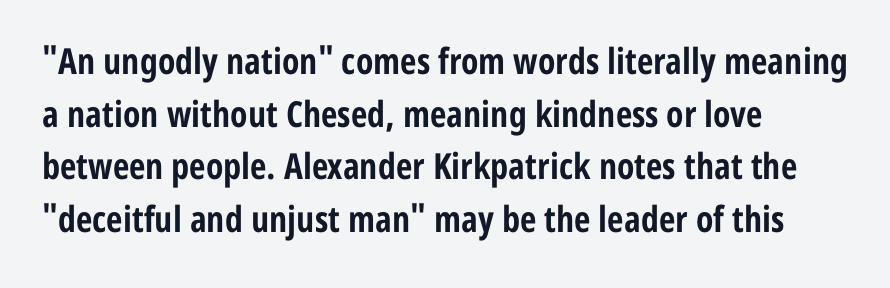
Q: Is the text bold? A: Yes.
Q: Is the text italic (slanted)? A: No, it is upright.
Q: Is the typeface a serif or a sans-serif typeface? A: Sans-serif.
Q: Is the text underlined? A: No.
Q: How is the paragraph aligned? A: Left-aligned.
Q: Is the spacing between letters normal or unusually wide? A: Normal.
Q: Is the spacing between lines tight, normal or loose? A: Normal.
Q: Width (condensed, normal, or wide)? A: Condensed.
Q: Stroke contrast? A: Low.
Q: x-height? A: Medium.
Q: Monospaced? A: No.
